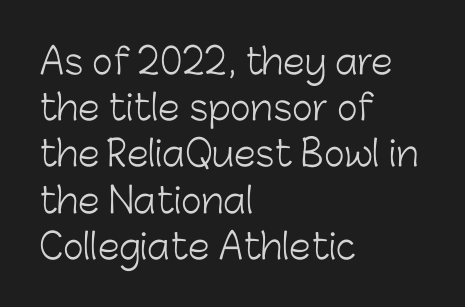
Q: Is the text bold? A: No.
Q: Is the text italic (slanted)? A: No, it is upright.
Q: Is the typeface a serif or a sans-serif typeface? A: Sans-serif.
Q: Is the text underlined? A: No.
Q: How is the paragraph aligned? A: Left-aligned.
Q: Is the spacing between letters normal or unusually wide? A: Normal.
Q: Is the spacing between lines tight, normal or loose? A: Normal.
Q: Width (condensed, normal, or wide)? A: Normal.
Q: Stroke contrast? A: Low.
Q: x-height? A: Medium.
Q: Monospaced? A: No.
